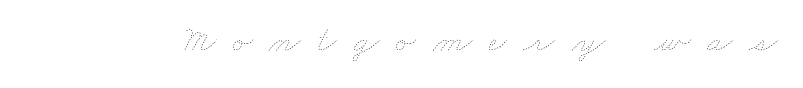
Q: Is the text bold? A: No.
Q: Is the text underlined? A: No.
Q: Is the spacing between letters normal or unusually wide? A: Unusually wide.
Q: Width (condensed, normal, or wide)? A: Wide.
Q: Stroke contrast? A: Low.
Q: x-height? A: Small.
Q: Monospaced? A: No.
